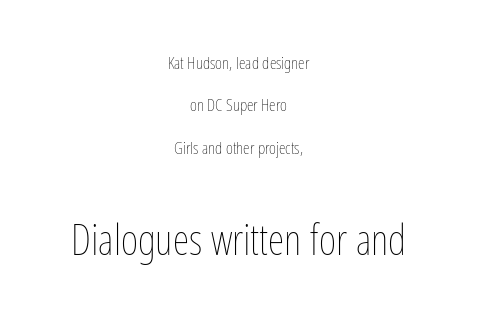
{"italic": "no", "bold": "no", "weight": "thin", "width": "condensed", "stroke_contrast": "low", "x_height": "medium", "monospaced": "no", "underline": "no", "align": "center", "line_spacing": "loose", "line_spacing_ratio": 2.49, "letter_spacing": "normal", "letter_spacing_em": 0.0, "larger_block": "second", "size_ratio": 2.47, "glyph_px": 42}
